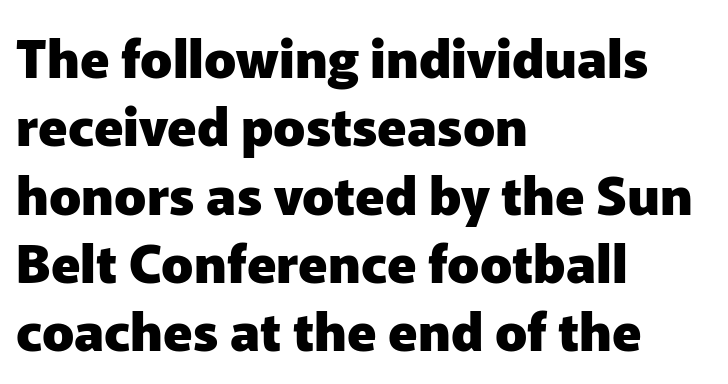
The image shows 53 px heavy sans-serif type, upright; set left-aligned, normal line spacing (1.29x), normal letter spacing, not underlined; low stroke contrast and a medium x-height.
